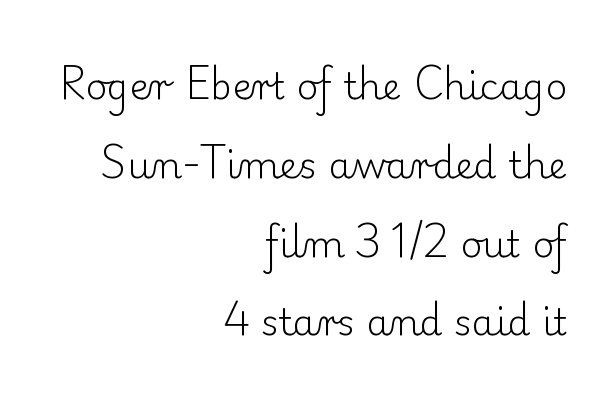
The image shows 37 px light type, upright; set right-aligned, loose line spacing (2.13x), normal letter spacing, not underlined; low stroke contrast and a small x-height.
